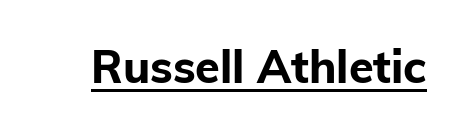
Q: Is the text bold? A: Yes.
Q: Is the text italic (slanted)? A: No, it is upright.
Q: Is the typeface a serif or a sans-serif typeface? A: Sans-serif.
Q: Is the text underlined? A: Yes.
Q: Is the spacing between letters normal or unusually wide? A: Normal.
Q: Width (condensed, normal, or wide)? A: Normal.
Q: Stroke contrast? A: Low.
Q: x-height? A: Medium.
Q: Monospaced? A: No.
